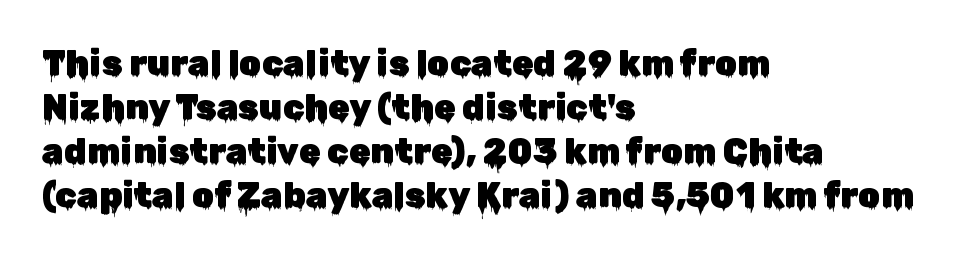
Q: Is the text italic (slanted)? A: No, it is upright.
Q: Is the typeface a serif or a sans-serif typeface? A: Sans-serif.
Q: Is the text underlined? A: No.
Q: How is the paragraph aligned? A: Left-aligned.
Q: Is the spacing between letters normal or unusually wide? A: Normal.
Q: Is the spacing between lines tight, normal or loose? A: Normal.
Q: Width (condensed, normal, or wide)? A: Normal.
Q: Stroke contrast? A: Low.
Q: x-height? A: Medium.
Q: Monospaced? A: No.
